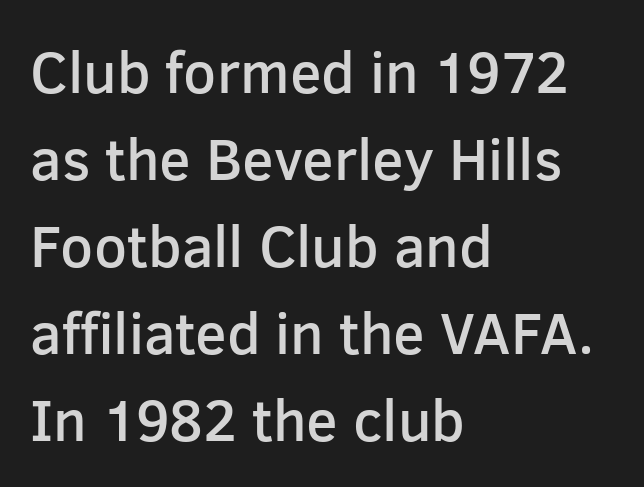
{"serif": "no", "italic": "no", "bold": "semi", "weight": "semibold", "width": "normal", "stroke_contrast": "low", "x_height": "medium", "monospaced": "no", "underline": "no", "align": "left", "line_spacing": "normal", "line_spacing_ratio": 1.5, "letter_spacing": "normal", "letter_spacing_em": 0.0, "glyph_px": 58}
